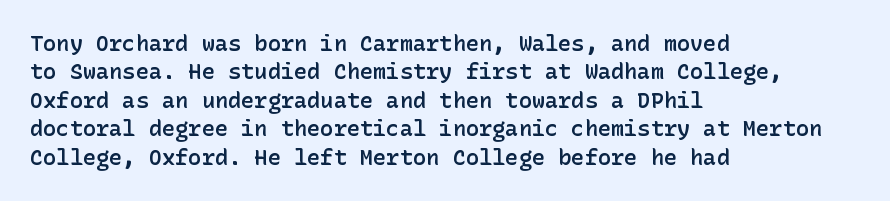
Tall strokes in this sample are plumb rather than angled. Caption: multi-line text, flush left, ragged right. Underline: absent. No extra tracking has been applied to these lines. The passage shown stacks its lines at a standard gap.
